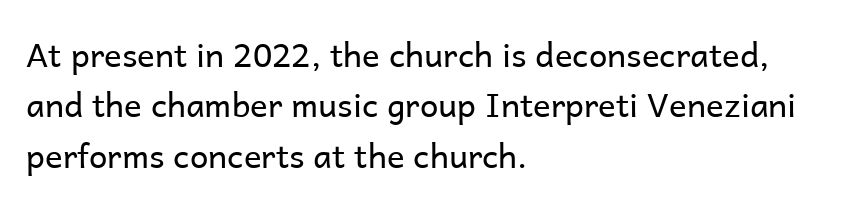
{"serif": "no", "italic": "no", "bold": "no", "weight": "regular", "width": "normal", "stroke_contrast": "low", "x_height": "medium", "monospaced": "no", "underline": "no", "align": "left", "line_spacing": "normal", "line_spacing_ratio": 1.53, "letter_spacing": "normal", "letter_spacing_em": 0.0, "glyph_px": 33}
